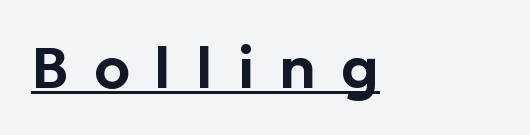
Q: Is the text italic (slanted)? A: No, it is upright.
Q: Is the typeface a serif or a sans-serif typeface? A: Sans-serif.
Q: Is the text underlined? A: Yes.
Q: How is the paragraph aligned? A: Left-aligned.
Q: Is the spacing between letters normal or unusually wide? A: Unusually wide.
Q: Width (condensed, normal, or wide)? A: Normal.
Q: Stroke contrast? A: Low.
Q: x-height? A: Medium.
Q: Monospaced? A: No.
